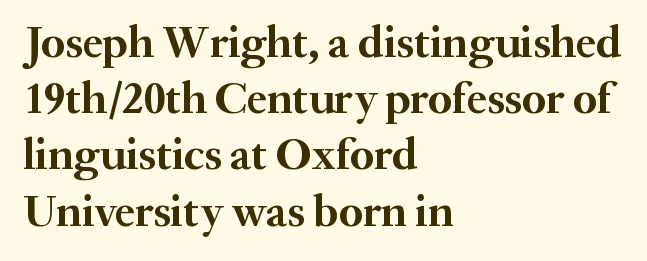
{"serif": "yes", "italic": "no", "bold": "yes", "weight": "semibold", "width": "normal", "stroke_contrast": "medium", "x_height": "small", "monospaced": "no", "underline": "no", "align": "left", "line_spacing": "normal", "line_spacing_ratio": 1.25, "letter_spacing": "normal", "letter_spacing_em": 0.0, "glyph_px": 45}
